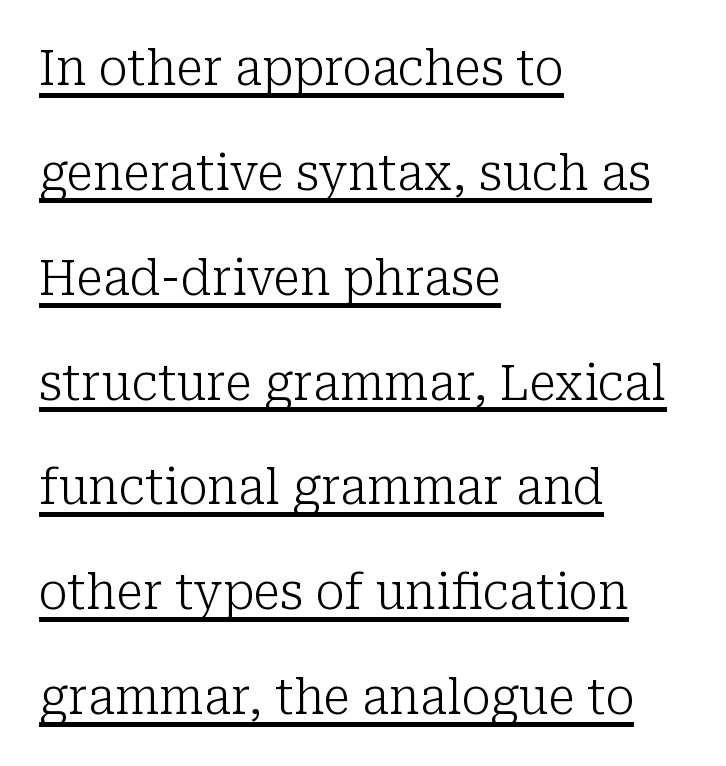
The image shows 49 px light serif type, upright; set left-aligned, loose line spacing (2.14x), normal letter spacing, underlined; low stroke contrast and a medium x-height.
